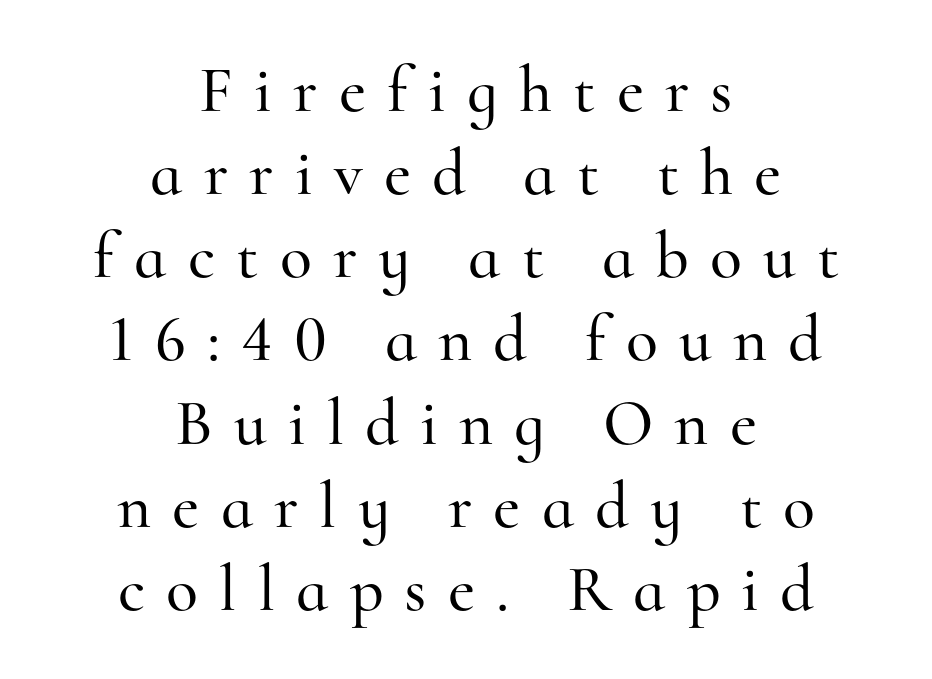
The image shows 66 px serif type, upright; set centered, normal line spacing (1.26x), unusually wide letter spacing (+0.32 em), not underlined; high stroke contrast and a small x-height.
